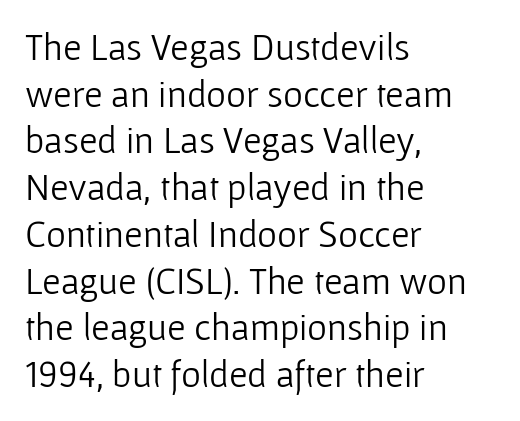
The image shows 38 px light sans-serif type, upright; set left-aligned, line spacing 1.23x, normal letter spacing, not underlined; low stroke contrast and a medium x-height.
